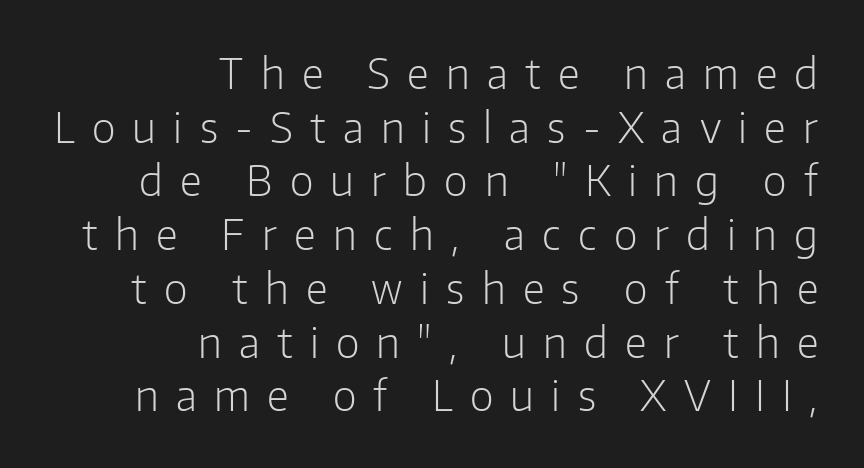
Bold? No — there's no thickening of the strokes. The font's upright variant was chosen for this text. The glyphs in this specimen are sans serif. Each word looks stretched out because of the extra space between its letters.
